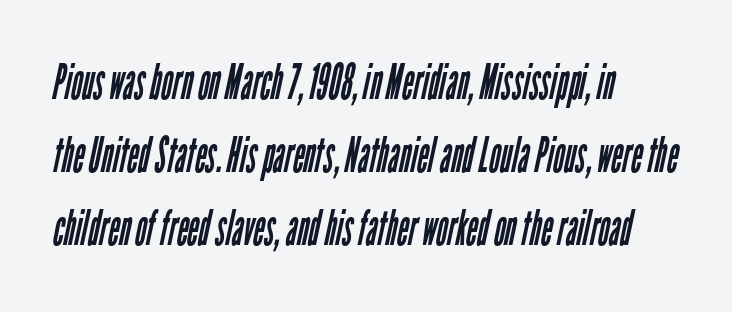
Successive baselines arrive at the customary interval. Think of a printed novel: that variable character pitch is what you see here. Letters rest on an invisible, unmarked baseline. Is the stroke heavy? The answer is a plain regular-or-lighter.
